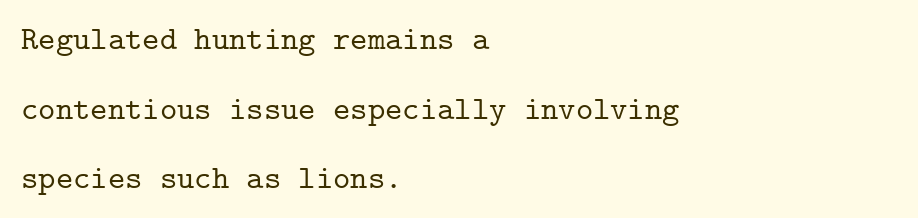
Q: Is the text italic (slanted)? A: No, it is upright.
Q: Is the typeface a serif or a sans-serif typeface? A: Serif.
Q: Is the text underlined? A: No.
Q: How is the paragraph aligned? A: Left-aligned.
Q: Is the spacing between letters normal or unusually wide? A: Normal.
Q: Is the spacing between lines tight, normal or loose? A: Loose.
Q: Width (condensed, normal, or wide)? A: Normal.
Q: Stroke contrast? A: Low.
Q: x-height? A: Medium.
Q: Monospaced? A: Yes.
